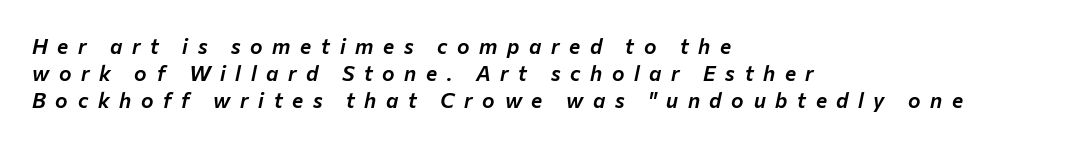
A normal amount of white space separates one row of letters from the next. The tracking jumps out immediately: characters are airy and widely separated. Only glyphs here, with clear space below each row. The lines in this sample share a left origin and differ only in where they stop.
